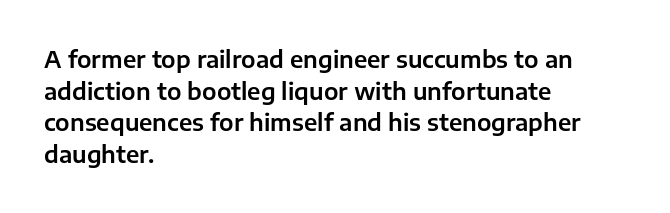
{"italic": "no", "underline": "no", "align": "left", "line_spacing": "normal", "line_spacing_ratio": 1.37, "letter_spacing": "normal", "letter_spacing_em": 0.0, "glyph_px": 23}
